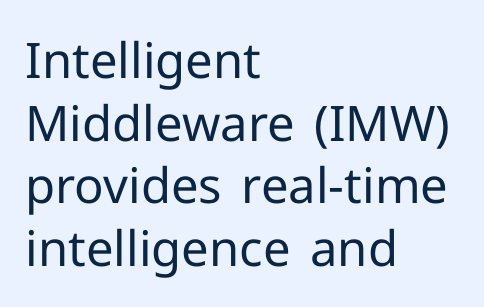
{"serif": "no", "italic": "no", "bold": "no", "weight": "regular", "width": "normal", "stroke_contrast": "low", "x_height": "medium", "monospaced": "no", "underline": "no", "align": "left", "line_spacing": "normal", "line_spacing_ratio": 1.28, "letter_spacing": "normal", "letter_spacing_em": 0.0, "glyph_px": 49}
